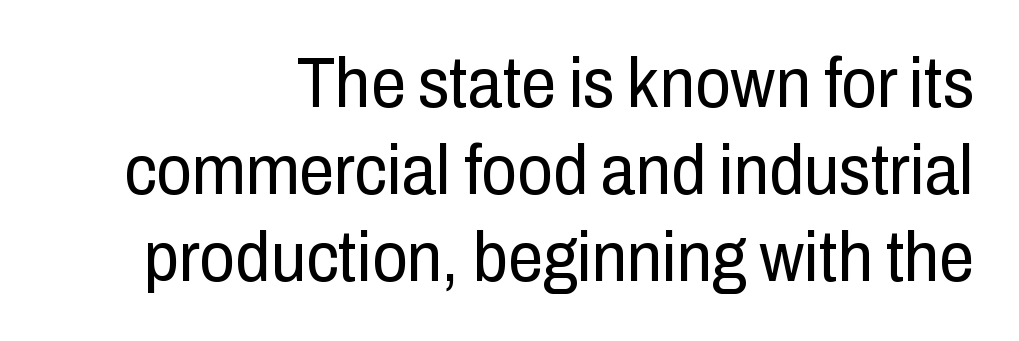
Letter spacing: default. On a weight scale, this lands at 450 or below. Nothing sits at the stroke ends, so this counts as sans-serif. This sample has the flowing, uneven cadence of proportional lettering. The paragraph shown leans on its right margin. Plain, unruled lines of type.
